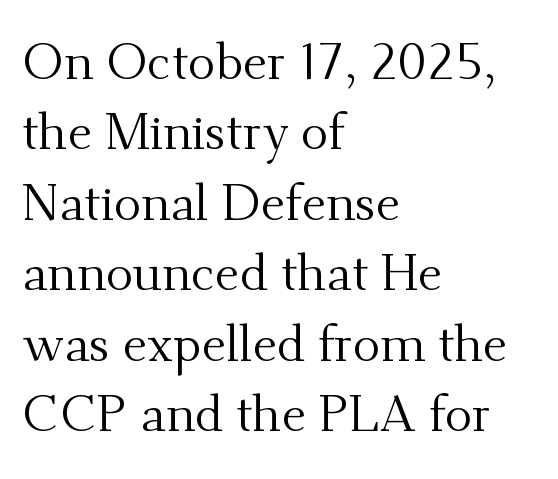
The image shows 51 px regular-weight serif type, upright; set left-aligned, normal line spacing (1.38x), normal letter spacing, not underlined; medium stroke contrast and a small x-height.
